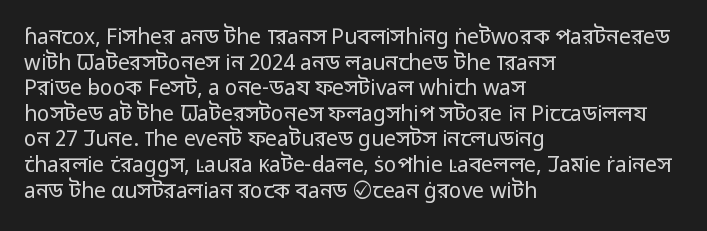
The image shows 21 px text type, upright; set left-aligned, line spacing 1.22x, normal letter spacing, not underlined.
